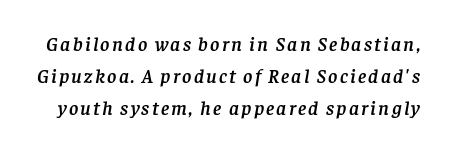
Q: Is the text italic (slanted)? A: Yes, it leans right by about 8 degrees.
Q: Is the text underlined? A: No.
Q: Is the spacing between lines tight, normal or loose? A: Normal.
